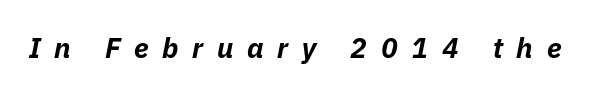
Observe the wide spacing: letters keep a clear distance from each other. Does the weight exceed regular? Yes, all the way to bold. Proportional: the letters do not fall into vertical columns. Words float on clear page, feet unadorned. When letters slant like this, we call the style italic.
